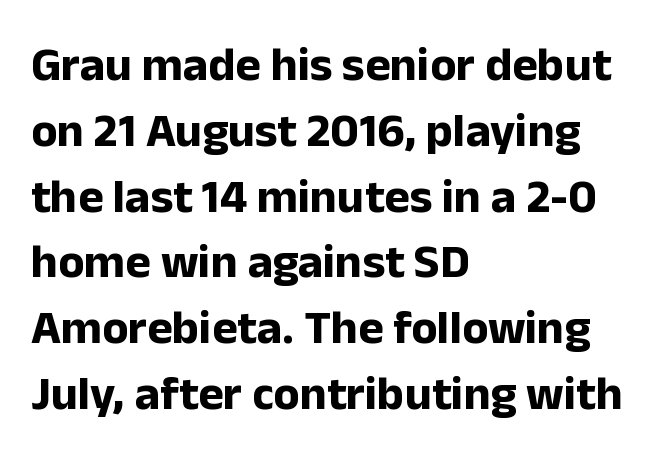
{"serif": "no", "italic": "no", "bold": "yes", "weight": "bold", "width": "normal", "stroke_contrast": "low", "x_height": "medium", "monospaced": "no", "underline": "no", "align": "left", "line_spacing": "normal", "line_spacing_ratio": 1.37, "letter_spacing": "normal", "letter_spacing_em": 0.0, "glyph_px": 48}
